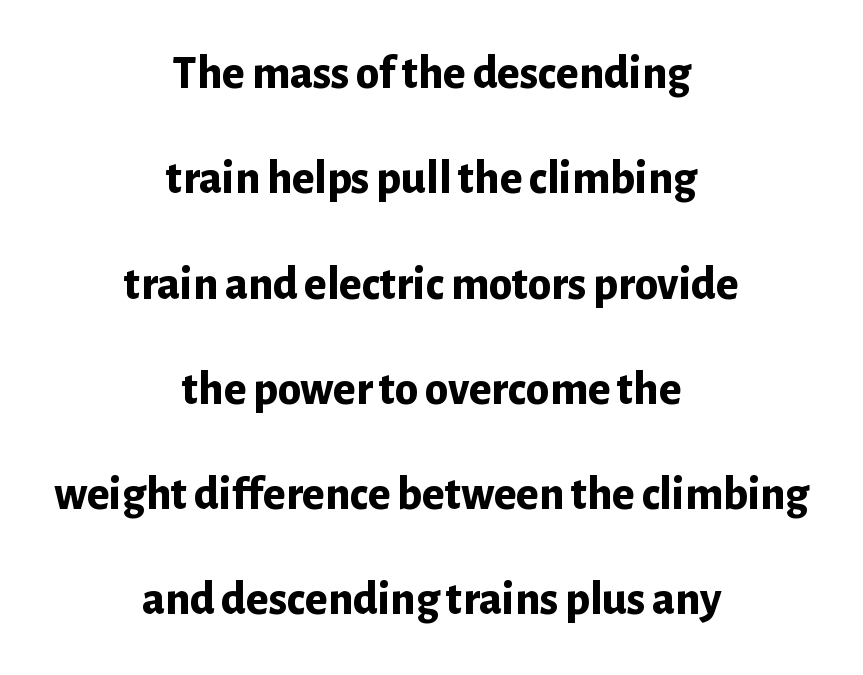
{"serif": "no", "italic": "no", "bold": "yes", "weight": "bold", "width": "normal", "stroke_contrast": "low", "x_height": "medium", "monospaced": "no", "underline": "no", "align": "center", "line_spacing": "loose", "line_spacing_ratio": 2.24, "letter_spacing": "normal", "letter_spacing_em": 0.0, "glyph_px": 47}
